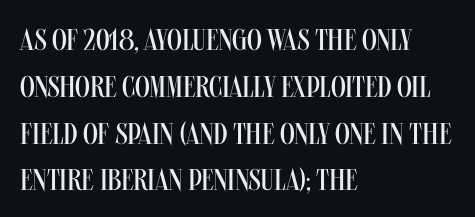
Q: Is the text bold? A: No.
Q: Is the text italic (slanted)? A: No, it is upright.
Q: Is the typeface a serif or a sans-serif typeface? A: Sans-serif.
Q: Is the text underlined? A: No.
Q: How is the paragraph aligned? A: Left-aligned.
Q: Is the spacing between letters normal or unusually wide? A: Normal.
Q: Is the spacing between lines tight, normal or loose? A: Normal.
Q: Width (condensed, normal, or wide)? A: Condensed.
Q: Stroke contrast? A: Medium.
Q: x-height? A: Large.
Q: Monospaced? A: No.
